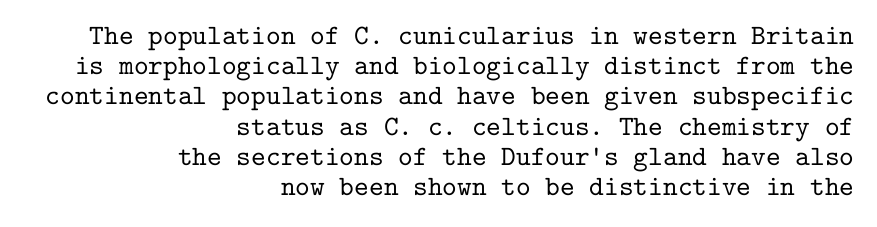
Q: Is the text italic (slanted)? A: No, it is upright.
Q: Is the typeface a serif or a sans-serif typeface? A: Serif.
Q: Is the text underlined? A: No.
Q: How is the paragraph aligned? A: Right-aligned.
Q: Is the spacing between letters normal or unusually wide? A: Normal.
Q: Is the spacing between lines tight, normal or loose? A: Tight.
Q: Width (condensed, normal, or wide)? A: Normal.
Q: Stroke contrast? A: Low.
Q: x-height? A: Medium.
Q: Monospaced? A: Yes.
